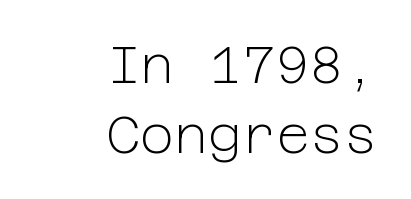
The image shows 52 px light sans-serif type, upright; set right-aligned, normal line spacing (1.34x), normal letter spacing, not underlined; low stroke contrast and a medium x-height.
